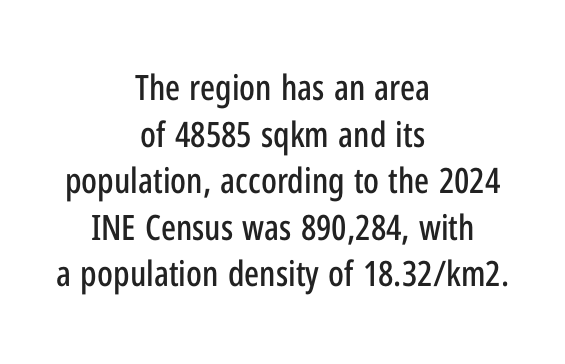
Q: Is the text italic (slanted)? A: No, it is upright.
Q: Is the typeface a serif or a sans-serif typeface? A: Sans-serif.
Q: Is the text underlined? A: No.
Q: How is the paragraph aligned? A: Centered.
Q: Is the spacing between letters normal or unusually wide? A: Normal.
Q: Is the spacing between lines tight, normal or loose? A: Normal.
Q: Width (condensed, normal, or wide)? A: Condensed.
Q: Stroke contrast? A: Low.
Q: x-height? A: Medium.
Q: Monospaced? A: No.
